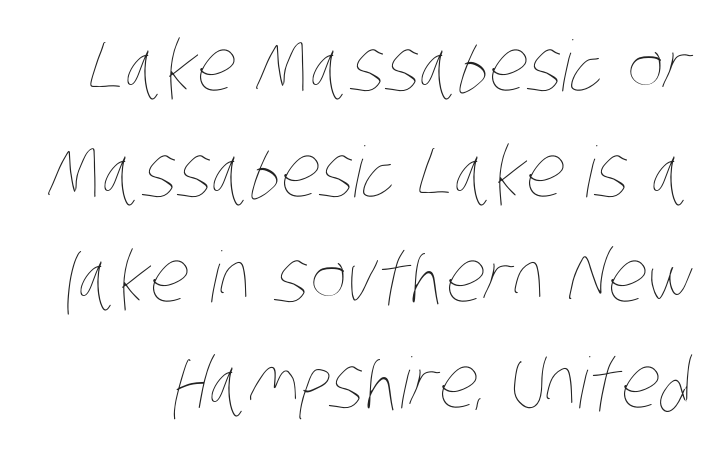
Nothing heavy about these letters — not bold at all. Nobody touched the tracking dial on this one. A typesetter would call this leading conventional body-copy spacing. You could not count columns in this text — the font is proportionally spaced. Honestly, there is no underline to notice here at all.
